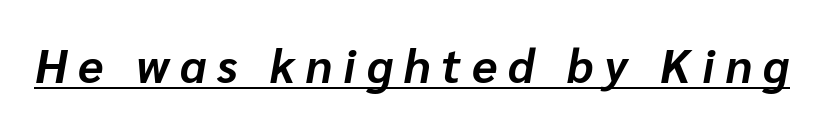
These words are printed bold, with thick strokes throughout. The letters are spread apart with noticeably loose tracking. Proportional: the letters do not fall into vertical columns. The passage shown is underscored from start to finish. Does the lettering tilt? It does — this is italic.
